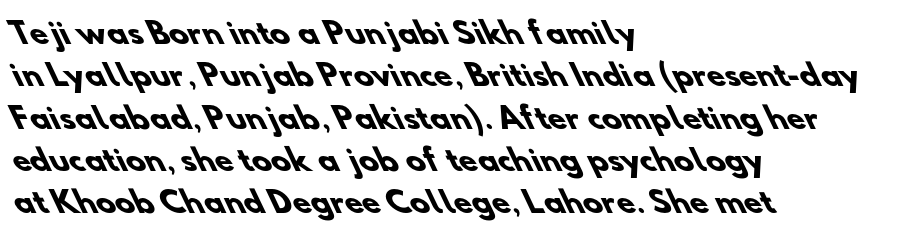
The image shows 29 px heavy sans-serif type; set left-aligned, normal line spacing (1.46x), normal letter spacing, not underlined; low stroke contrast and a small x-height.
